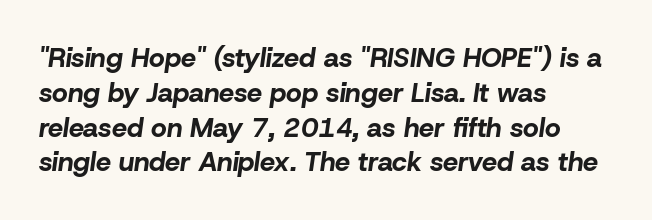
Short note: letters normally spaced. These lines are set flush left with a ragged right edge. Emphasis by weight is at full strength: bold. Students, observe: this is what conventionally led text looks like. The specimen omits any rule beneath the text block's lines.
